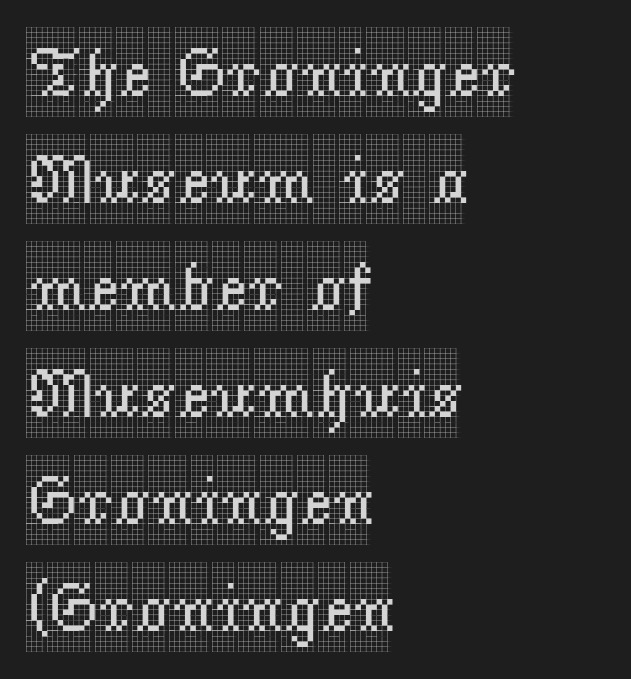
{"serif": "yes", "italic": "no", "width": "condensed", "x_height": "large", "monospaced": "no", "underline": "no", "align": "left", "line_spacing": "normal", "line_spacing_ratio": 1.55, "letter_spacing": "normal", "letter_spacing_em": 0.0, "glyph_px": 69}
